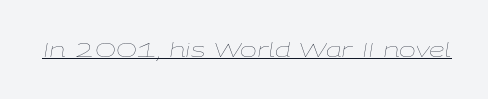
The image shows 20 px text type, italic (leaning right); set normal letter spacing, underlined.
